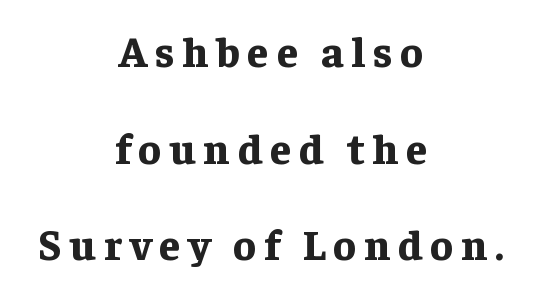
The image shows 43 px bold serif type, upright; set centered, loose line spacing (2.25x), not underlined; low stroke contrast and a medium x-height.
